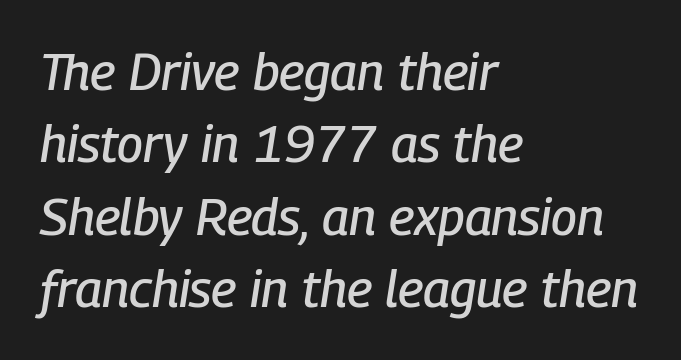
These lines keep a tight, regular rhythm from letter to letter. Does the leading feel generous? No, just average. Think of a printed novel: that variable character pitch is what you see here. Underline: absent.
